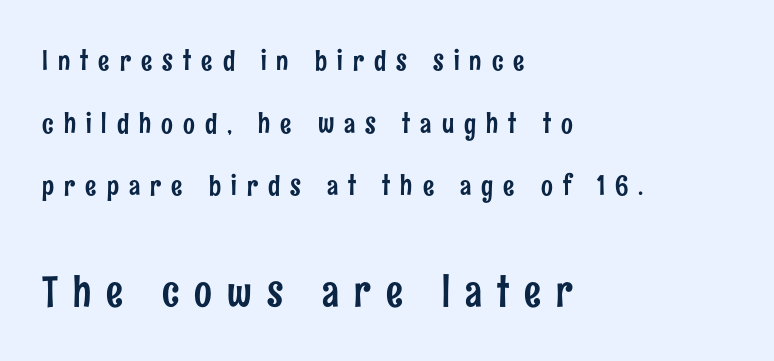
{"serif": "no", "italic": "no", "width": "condensed", "stroke_contrast": "low", "x_height": "medium", "monospaced": "no", "underline": "no", "align": "left", "line_spacing": "loose", "line_spacing_ratio": 2.24, "letter_spacing": "wide", "letter_spacing_em": 0.36, "larger_block": "second", "size_ratio": 1.5, "glyph_px": 42}
